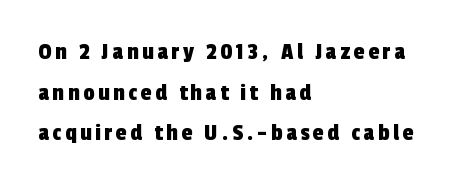
Q: Is the text underlined? A: No.
Q: How is the paragraph aligned? A: Left-aligned.
Q: Is the spacing between lines tight, normal or loose? A: Normal.
